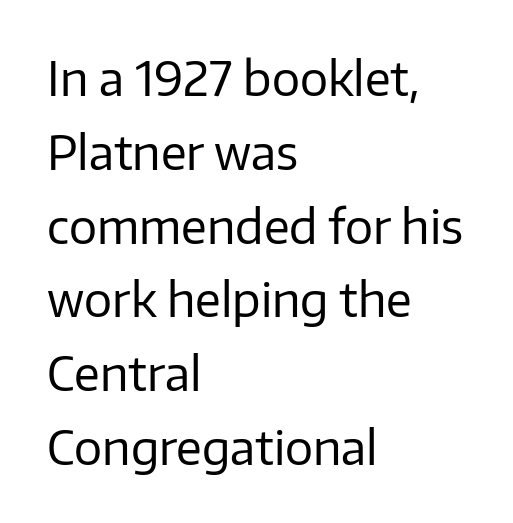
Q: Is the text bold? A: No.
Q: Is the text italic (slanted)? A: No, it is upright.
Q: Is the typeface a serif or a sans-serif typeface? A: Sans-serif.
Q: Is the text underlined? A: No.
Q: How is the paragraph aligned? A: Left-aligned.
Q: Is the spacing between letters normal or unusually wide? A: Normal.
Q: Is the spacing between lines tight, normal or loose? A: Normal.
Q: Width (condensed, normal, or wide)? A: Normal.
Q: Stroke contrast? A: Low.
Q: x-height? A: Medium.
Q: Monospaced? A: No.
